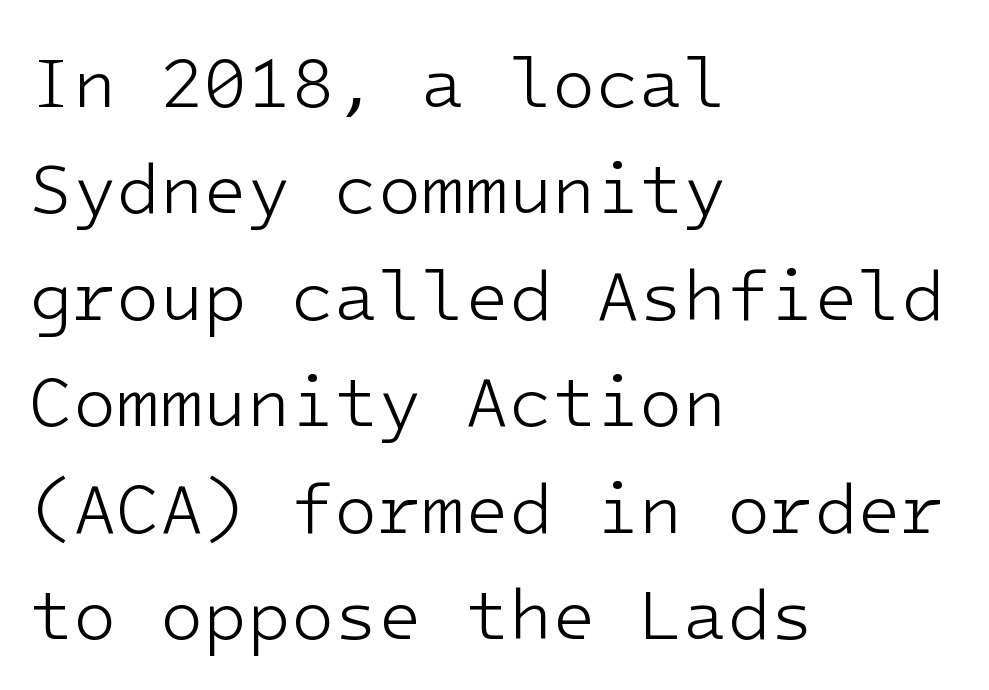
The image shows 71 px light sans-serif type, upright, monospaced; set left-aligned, normal line spacing (1.5x), normal letter spacing, not underlined; low stroke contrast and a medium x-height.
